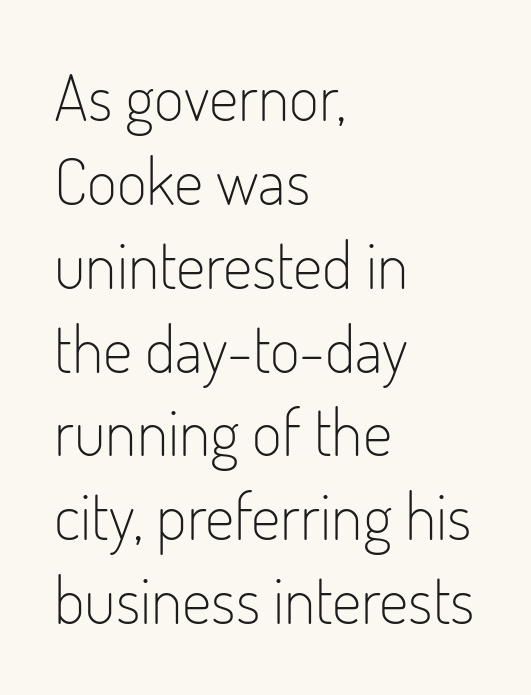
The image shows 65 px light, condensed sans-serif type, upright; set left-aligned, normal line spacing (1.29x), normal letter spacing, not underlined; low stroke contrast and a small x-height.
